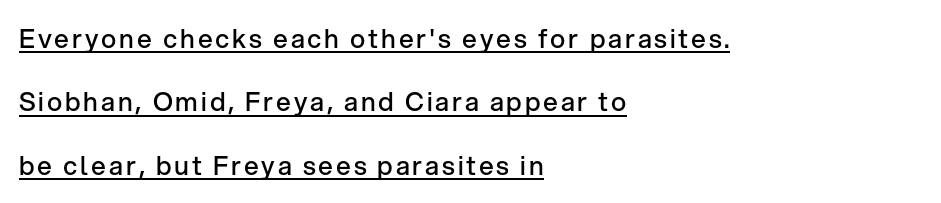
The image shows 26 px text type, upright; set left-aligned, loose line spacing (2.44x), underlined.
